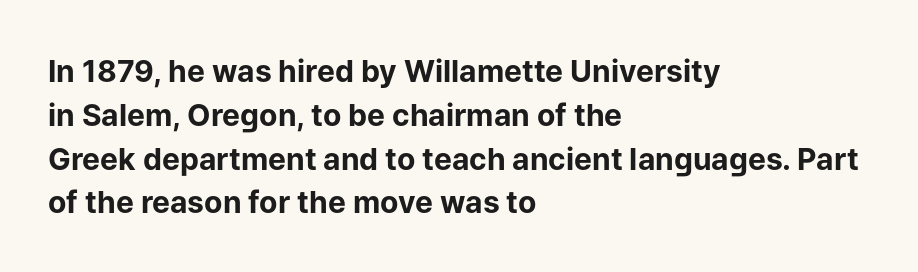
Q: Is the text bold? A: Yes.
Q: Is the text italic (slanted)? A: No, it is upright.
Q: Is the typeface a serif or a sans-serif typeface? A: Sans-serif.
Q: Is the text underlined? A: No.
Q: How is the paragraph aligned? A: Left-aligned.
Q: Is the spacing between letters normal or unusually wide? A: Normal.
Q: Is the spacing between lines tight, normal or loose? A: Normal.
Q: Width (condensed, normal, or wide)? A: Normal.
Q: Stroke contrast? A: Low.
Q: x-height? A: Medium.
Q: Monospaced? A: No.
